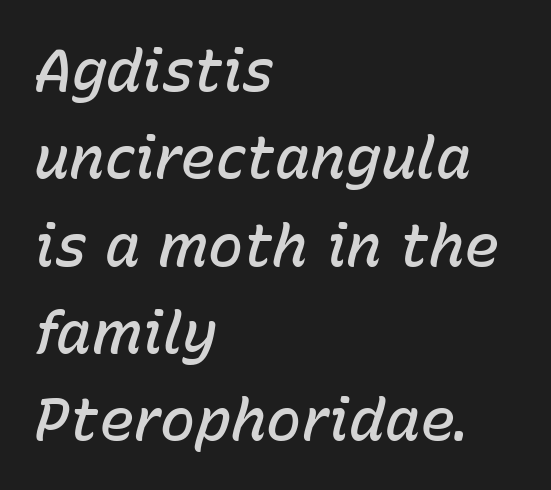
Q: Is the text bold? A: Semi-bold.
Q: Is the text italic (slanted)? A: Yes, it leans right by about 15 degrees.
Q: Is the text underlined? A: No.
Q: How is the paragraph aligned? A: Left-aligned.
Q: Is the spacing between letters normal or unusually wide? A: Normal.
Q: Is the spacing between lines tight, normal or loose? A: Normal.
Q: Width (condensed, normal, or wide)? A: Normal.
Q: Stroke contrast? A: Low.
Q: x-height? A: Medium.
Q: Monospaced? A: No.
